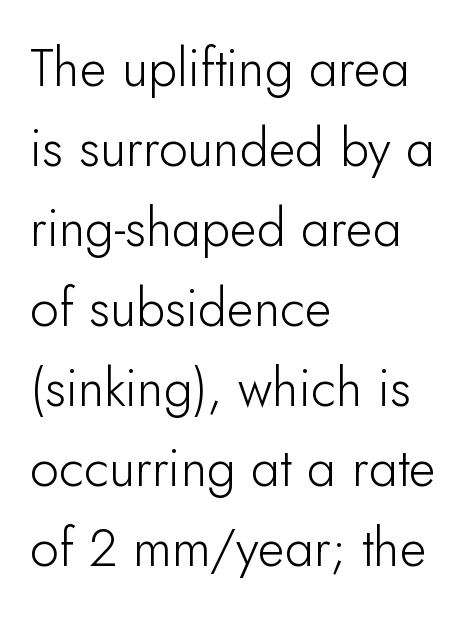
Q: Is the text bold? A: No.
Q: Is the text italic (slanted)? A: No, it is upright.
Q: Is the typeface a serif or a sans-serif typeface? A: Sans-serif.
Q: Is the text underlined? A: No.
Q: How is the paragraph aligned? A: Left-aligned.
Q: Is the spacing between letters normal or unusually wide? A: Normal.
Q: Is the spacing between lines tight, normal or loose? A: Normal.
Q: Width (condensed, normal, or wide)? A: Normal.
Q: Stroke contrast? A: Low.
Q: x-height? A: Small.
Q: Monospaced? A: No.
